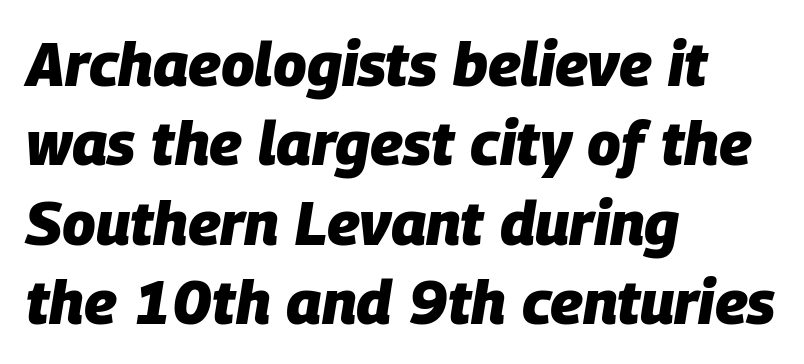
Note the varied advance widths — an 'i' is clearly narrower than an 'm'. Style check: oblique. Where is the straight margin? On the left. Anything drawn beneath the words? Only blank space.
